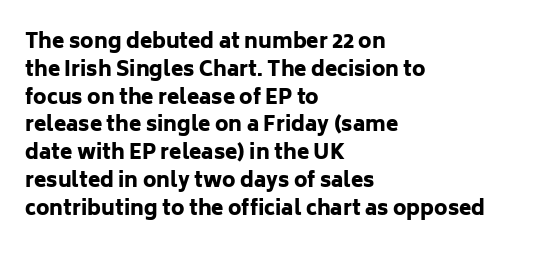
The image shows 20 px bold type, upright; set left-aligned, normal line spacing (1.39x), normal letter spacing, not underlined.
